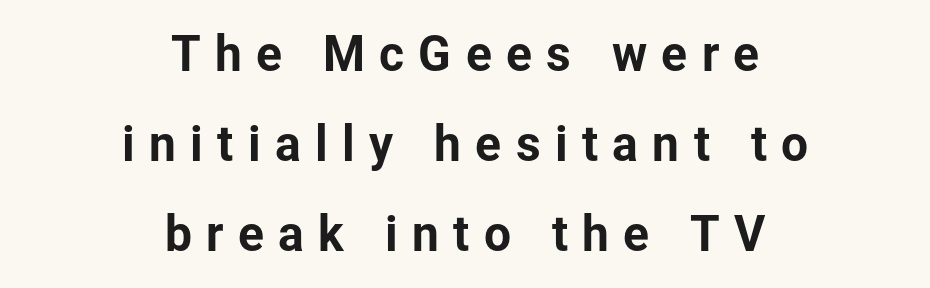
Q: Is the text italic (slanted)? A: No, it is upright.
Q: Is the typeface a serif or a sans-serif typeface? A: Sans-serif.
Q: Is the text underlined? A: No.
Q: How is the paragraph aligned? A: Centered.
Q: Is the spacing between letters normal or unusually wide? A: Unusually wide.
Q: Width (condensed, normal, or wide)? A: Normal.
Q: Stroke contrast? A: Low.
Q: x-height? A: Medium.
Q: Monospaced? A: No.
